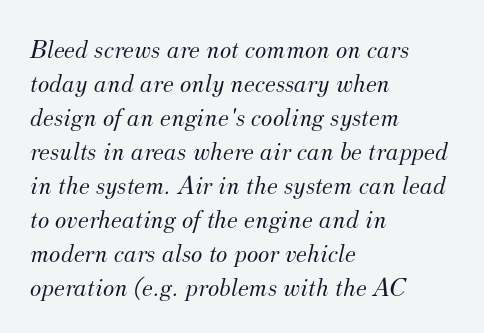
A classic flush-left, rag-right setting is used for this passage. Italic? Definitely — the glyphs are oblique. The space beneath each line is pristine and unruled. The rendering uses a moderate line-height, typical for paragraphs. Heft: none added — not bold.
